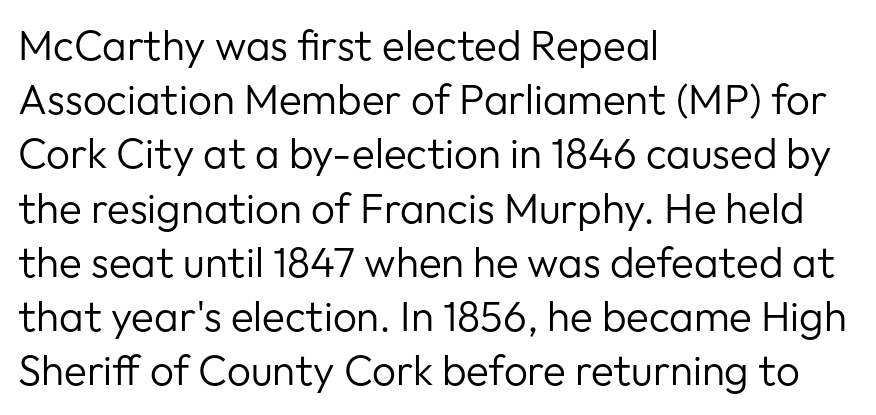
The image shows 42 px regular-weight sans-serif type, upright; set left-aligned, normal line spacing (1.29x), normal letter spacing, not underlined; low stroke contrast and a medium x-height.
